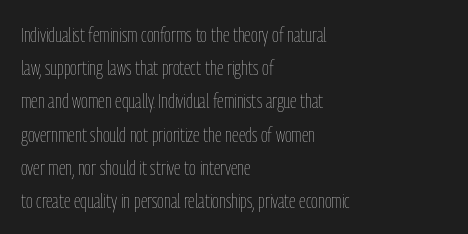
The face looks like a standard text weight, possibly lighter. Short and long lines alike share a common starting point at left. Vertically, the passage feels balanced, rows spaced as you'd expect. A bare baseline throughout the passage. Here the glyphs are tracked normally, forming tight word shapes.
